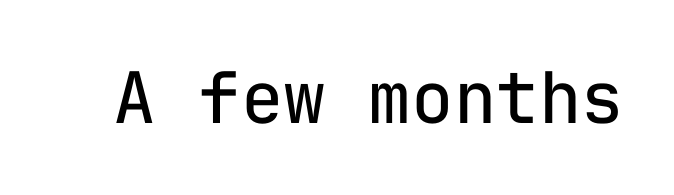
{"serif": "no", "italic": "no", "bold": "no", "weight": "regular", "width": "normal", "stroke_contrast": "low", "x_height": "medium", "monospaced": "yes", "underline": "no", "letter_spacing": "normal", "letter_spacing_em": 0.0, "glyph_px": 71}
